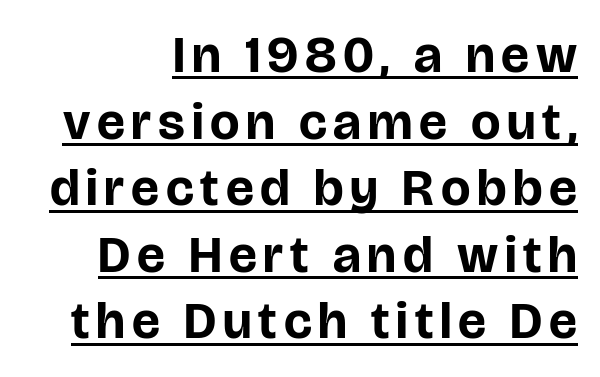
{"serif": "no", "italic": "no", "bold": "yes", "weight": "bold", "width": "normal", "stroke_contrast": "low", "x_height": "large", "monospaced": "no", "underline": "yes", "line_spacing": "normal", "line_spacing_ratio": 1.28, "glyph_px": 52}
